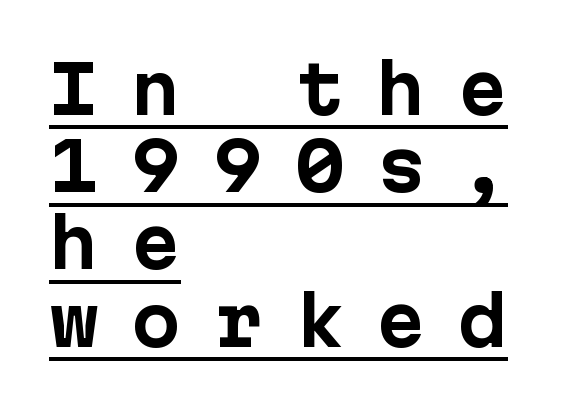
Caption: bold face, heavy strokes. This is the regular roman posture of the typeface. Note: no serifs on the glyphs. If you drew a ruler down the left edge, every line would touch it.
